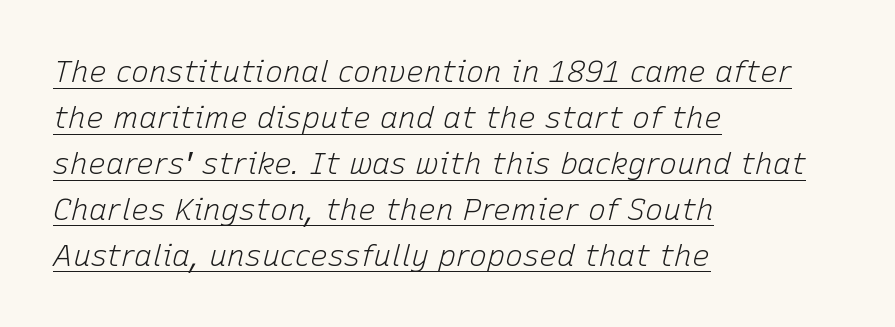
Each word holds together tightly as a unit, with standard inter-letter gaps. The passage shown is typed in a proportional face where columns would drift. The glyphs look as if they've been sheared to an angle. Evenly set lines give the paragraph a standard silhouette. The typesetter has applied underlining to the passage shown.
